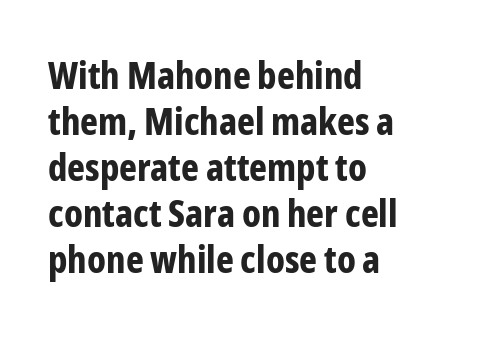
The image shows 38 px bold, condensed sans-serif type, upright; set left-aligned, line spacing 1.21x, normal letter spacing, not underlined; low stroke contrast and a medium x-height.
